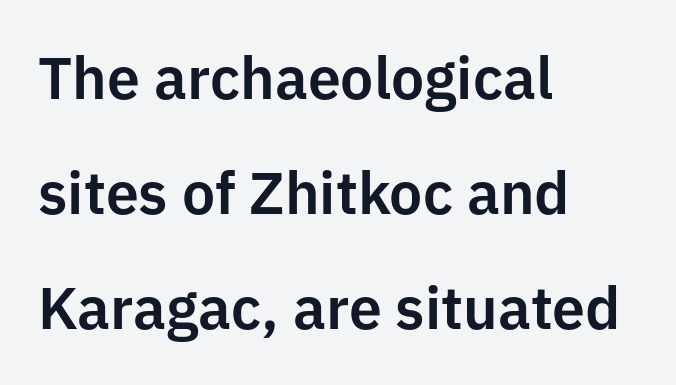
The image shows 59 px sans-serif type, upright; set left-aligned, loose line spacing (1.95x), normal letter spacing, not underlined; low stroke contrast and a medium x-height.
